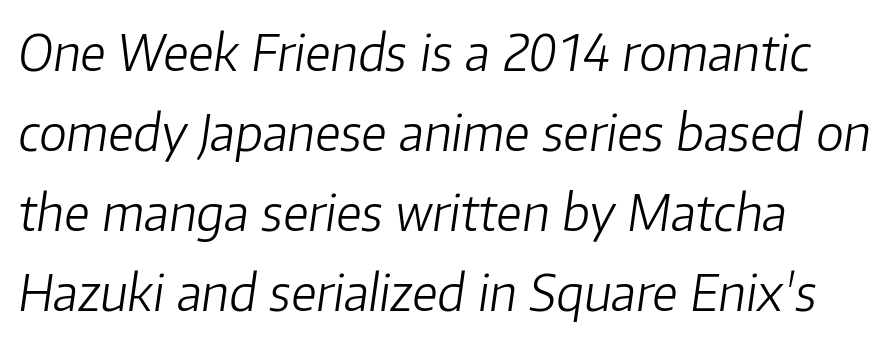
Q: Is the text bold? A: No.
Q: Is the text italic (slanted)? A: Yes, it leans right by about 8 degrees.
Q: Is the text underlined? A: No.
Q: How is the paragraph aligned? A: Left-aligned.
Q: Is the spacing between letters normal or unusually wide? A: Normal.
Q: Is the spacing between lines tight, normal or loose? A: Normal.
Q: Width (condensed, normal, or wide)? A: Normal.
Q: Stroke contrast? A: Low.
Q: x-height? A: Medium.
Q: Monospaced? A: No.
